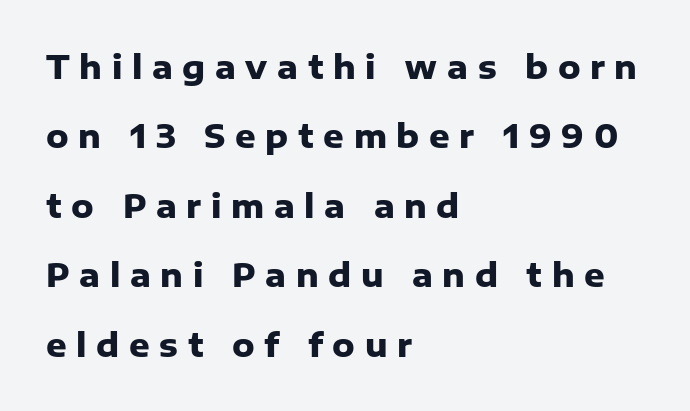
{"serif": "no", "italic": "no", "bold": "yes", "weight": "heavy", "width": "normal", "stroke_contrast": "low", "x_height": "medium", "monospaced": "no", "underline": "no", "align": "left", "line_spacing": "loose", "line_spacing_ratio": 2.17, "letter_spacing": "wide", "letter_spacing_em": 0.3, "glyph_px": 32}
